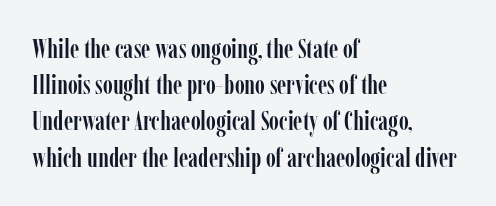
The image shows 27 px text type, upright; set left-aligned, normal line spacing (1.34x), normal letter spacing, not underlined.
